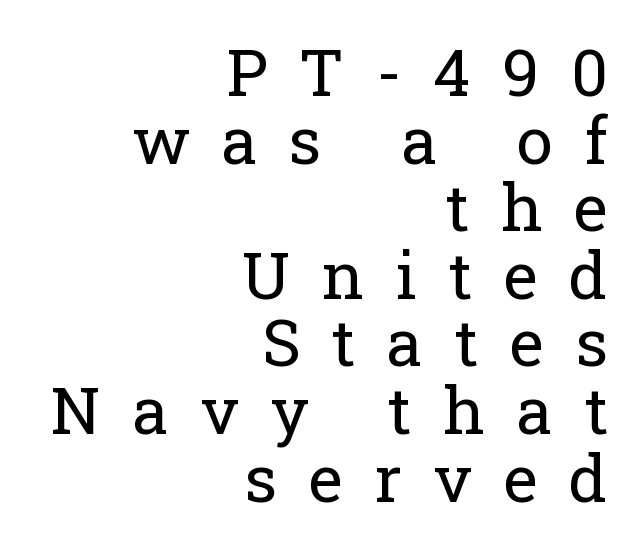
{"serif": "yes", "italic": "no", "bold": "no", "weight": "regular", "width": "normal", "stroke_contrast": "low", "x_height": "medium", "monospaced": "no", "underline": "no", "align": "right", "line_spacing": "tight", "line_spacing_ratio": 1.04, "letter_spacing": "wide", "letter_spacing_em": 0.49, "glyph_px": 65}
